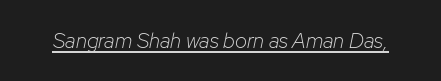
{"italic": "yes", "lean": "right", "slant_degrees": 12, "bold": "no", "underline": "yes", "letter_spacing": "normal", "letter_spacing_em": 0.0, "glyph_px": 21}
